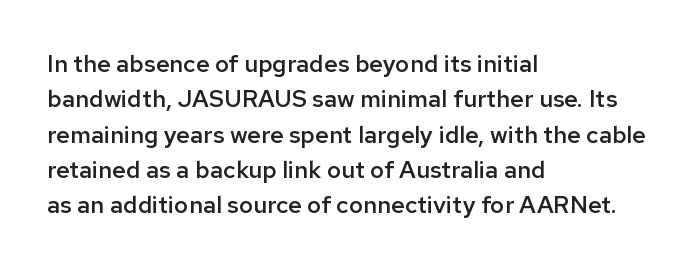
The image shows 24 px text type, upright; set left-aligned, normal line spacing (1.47x), normal letter spacing, not underlined.
